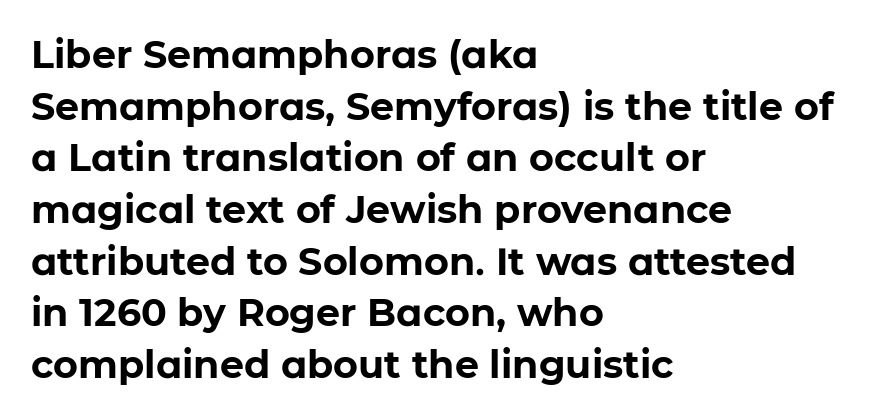
The image shows 38 px bold sans-serif type, upright; set left-aligned, normal line spacing (1.36x), normal letter spacing, not underlined; low stroke contrast and a medium x-height.
